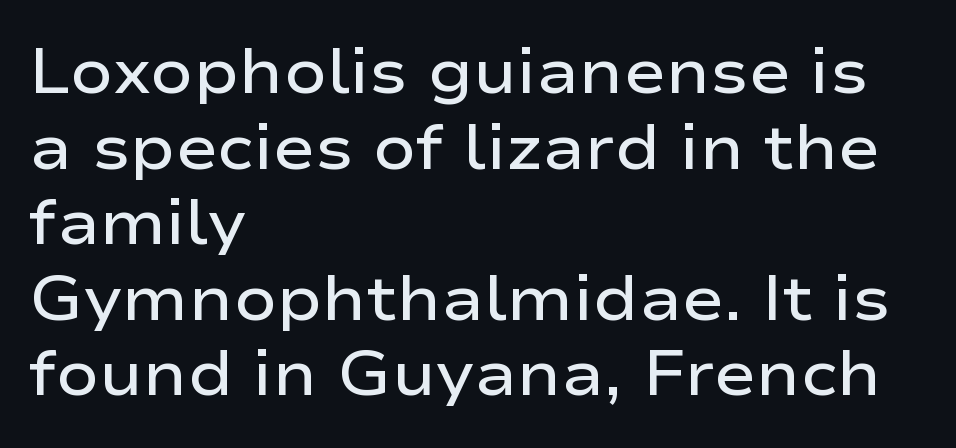
Has an underline been added? It has not. Does extra space separate the letters? No, they use regular spacing. Italic? Not at all — the glyphs are vertical. These lines are composed in type without serifs. Do the characters align in a grid? No, the font is proportional.
